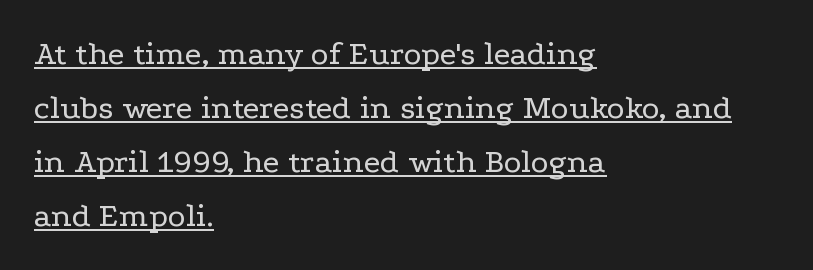
The image shows 34 px regular-weight, wide serif type, upright; set left-aligned, normal line spacing (1.59x), normal letter spacing, underlined; low stroke contrast and a medium x-height.
